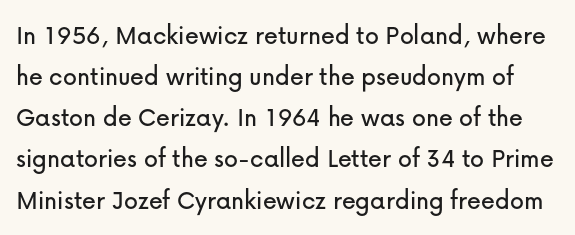
The image shows 28 px sans-serif type, upright; set normal line spacing (1.47x), normal letter spacing, not underlined; low stroke contrast and a medium x-height.
